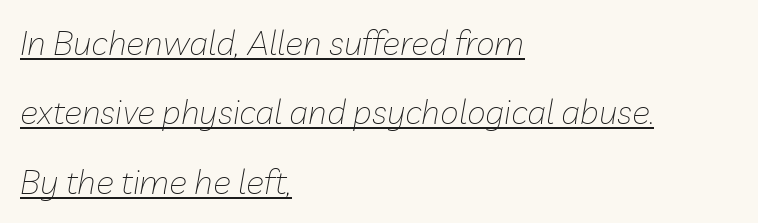
{"italic": "yes", "lean": "right", "slant_degrees": 10, "bold": "no", "weight": "thin", "width": "normal", "stroke_contrast": "low", "x_height": "medium", "monospaced": "no", "underline": "yes", "align": "left", "line_spacing": "loose", "line_spacing_ratio": 2.04, "letter_spacing": "normal", "letter_spacing_em": 0.0, "glyph_px": 34}
